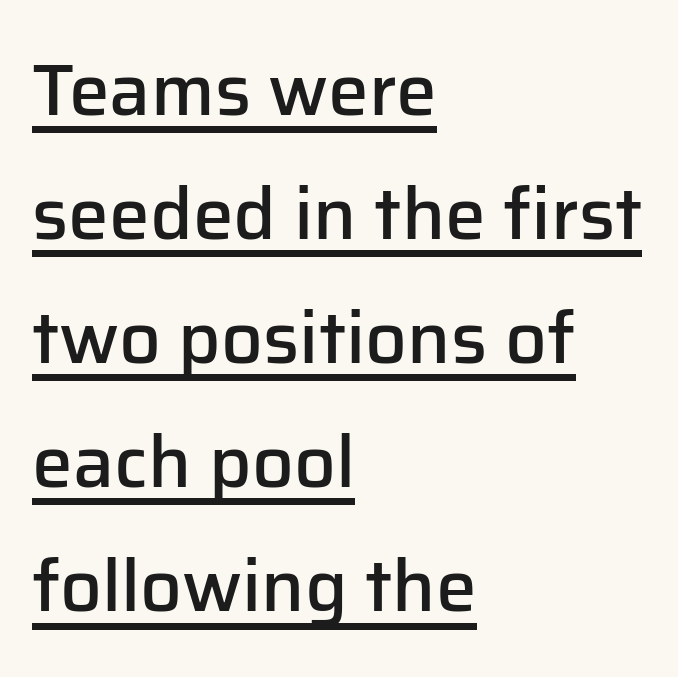
It's the straight-up-and-down kind of type. Short note: letters normally spaced. Descenders here cross a horizontal rule under the line. This block has exactly the height ordinary leading produces.
